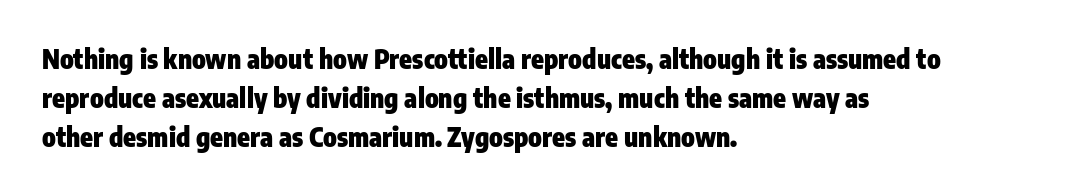
The image shows 26 px bold type, upright; set left-aligned, normal line spacing (1.5x), normal letter spacing, not underlined.
